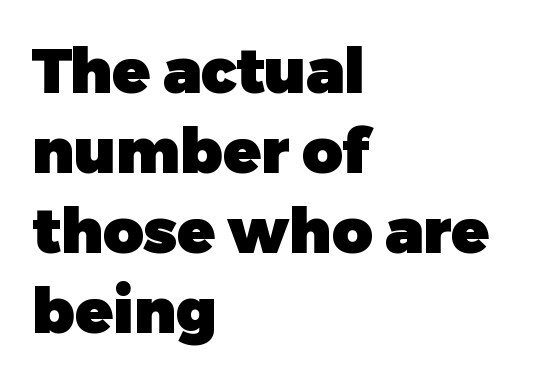
{"serif": "no", "italic": "no", "bold": "yes", "weight": "heavy", "width": "normal", "stroke_contrast": "low", "x_height": "medium", "monospaced": "no", "underline": "no", "align": "left", "line_spacing": "normal", "line_spacing_ratio": 1.29, "letter_spacing": "normal", "letter_spacing_em": 0.0, "glyph_px": 62}
